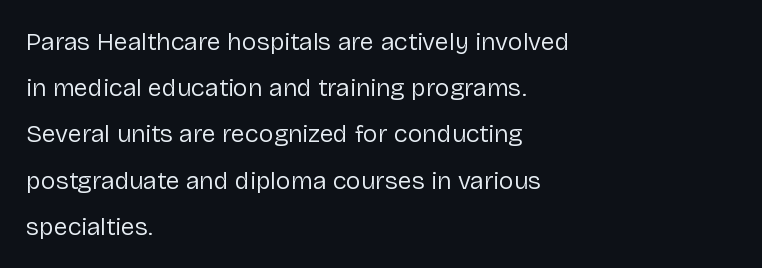
Q: Is the text bold? A: No.
Q: Is the text italic (slanted)? A: No, it is upright.
Q: Is the text underlined? A: No.
Q: How is the paragraph aligned? A: Left-aligned.
Q: Is the spacing between letters normal or unusually wide? A: Normal.
